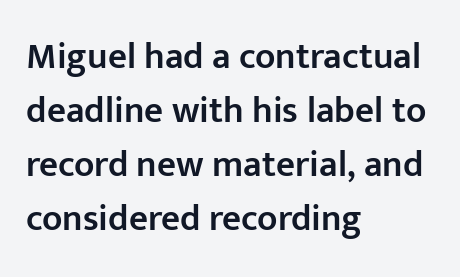
Left-aligned paragraph, ragged on the right. There is no visible air inserted between adjacent glyphs. Do the characters align in a grid? No, the font is proportional. A typesetter would mark this as roman, not italic. The glyphs in this specimen are sans serif.
